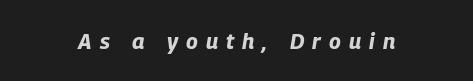
You'd pick this weight for a headline — it's a proper bold. Look at the tracking — it's clearly loosened, letters drifting apart. Clear beneath every line of the passage. The whole block is typeset with a tilt.
